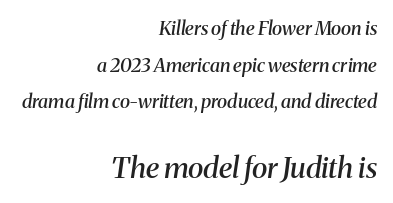
The block of text is sparse from top to bottom, with ample space between rows. The string is rendered with underlining switched off. In this sample the second text group is rendered at the bigger scale. The text carries the slant typical of an italic or oblique font. The text was rendered using a seriffed face with decorative stroke endings. Set as a demibold, roughly 600 on the weight scale.
